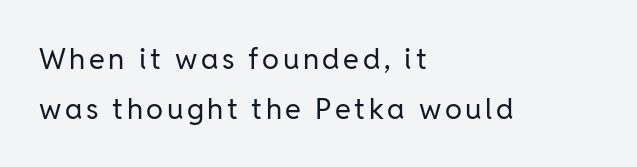
{"serif": "no", "italic": "no", "bold": "no", "weight": "regular", "width": "normal", "stroke_contrast": "low", "x_height": "medium", "monospaced": "no", "underline": "no", "align": "left", "line_spacing_ratio": 1.72, "glyph_px": 29}
